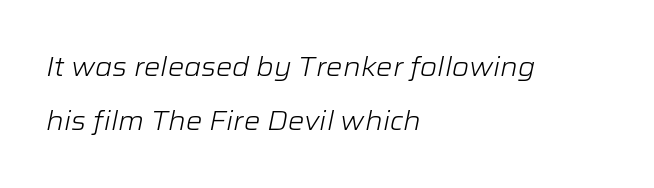
{"italic": "yes", "lean": "right", "slant_degrees": 12, "bold": "no", "underline": "no", "align": "left", "line_spacing": "loose", "line_spacing_ratio": 2.06, "letter_spacing": "normal", "letter_spacing_em": 0.0, "glyph_px": 26}
